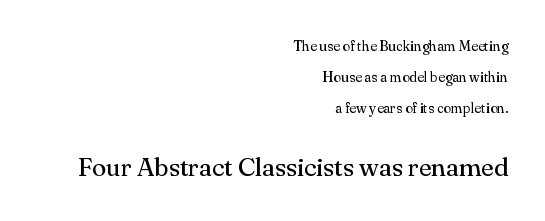
{"italic": "no", "bold": "no", "underline": "no", "align": "right", "line_spacing": "loose", "line_spacing_ratio": 2.2, "letter_spacing": "normal", "letter_spacing_em": 0.0, "larger_block": "second", "size_ratio": 1.86, "glyph_px": 26}
